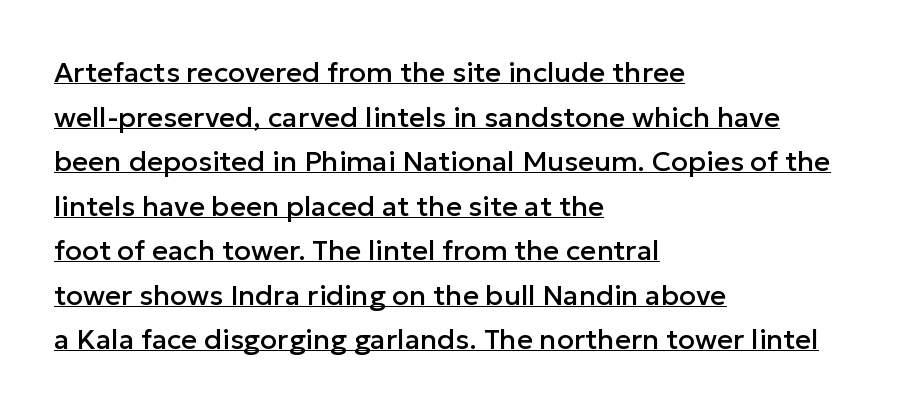
{"serif": "no", "italic": "no", "width": "normal", "stroke_contrast": "low", "x_height": "medium", "monospaced": "no", "underline": "yes", "align": "left", "line_spacing": "normal", "line_spacing_ratio": 1.59, "letter_spacing": "normal", "letter_spacing_em": 0.0, "glyph_px": 28}
